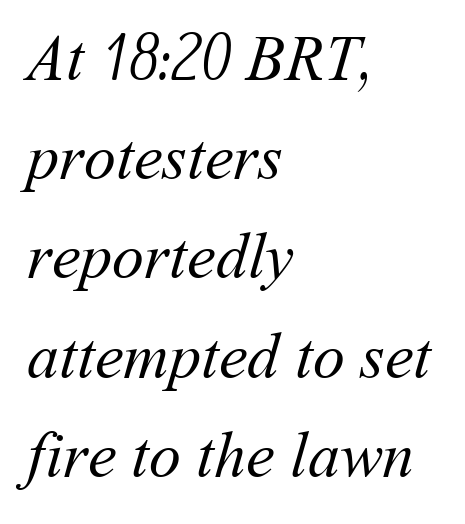
The image shows 64 px regular-weight type; set left-aligned, normal line spacing (1.55x), normal letter spacing, not underlined; medium stroke contrast and a medium x-height.
